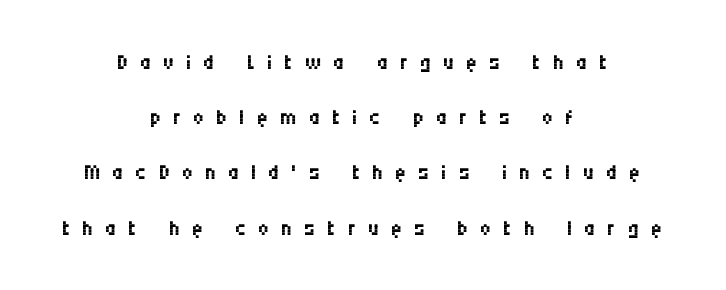
Characters remain perfectly vertical along every line. Typographically, this falls in the sans-serif category. The face used here is proportionally spaced, like ordinary book or web type. Layout note: lines centered. Compared with a typical body face, this is equally light or lighter still. Honestly, the letter spacing is so wide it's the main thing you notice.
